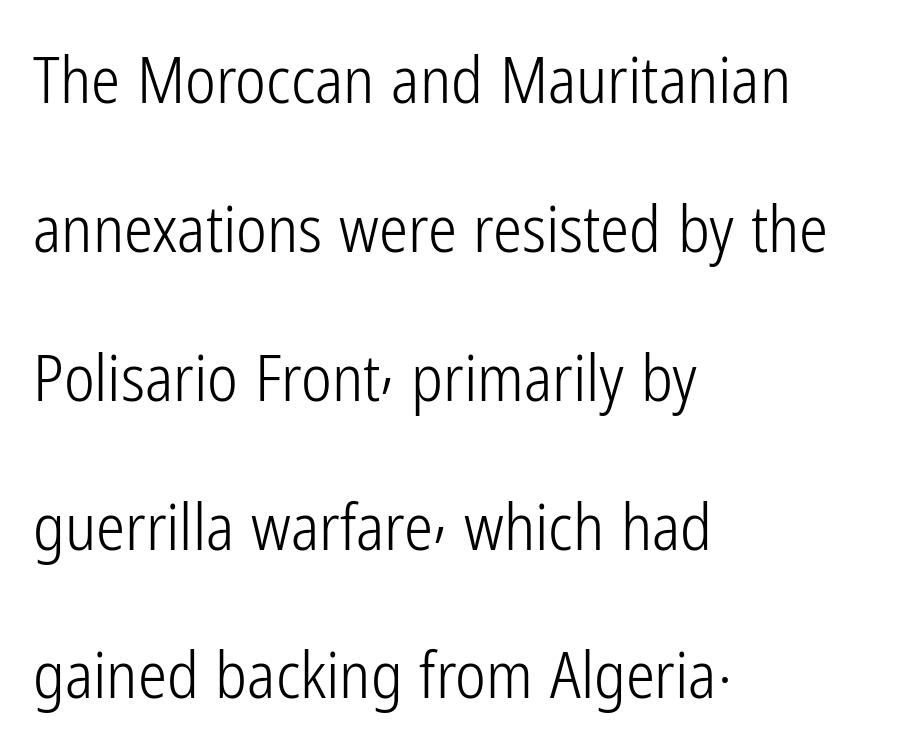
Q: Is the text bold? A: No.
Q: Is the text italic (slanted)? A: No, it is upright.
Q: Is the typeface a serif or a sans-serif typeface? A: Sans-serif.
Q: Is the text underlined? A: No.
Q: How is the paragraph aligned? A: Left-aligned.
Q: Is the spacing between letters normal or unusually wide? A: Normal.
Q: Is the spacing between lines tight, normal or loose? A: Loose.
Q: Width (condensed, normal, or wide)? A: Condensed.
Q: Stroke contrast? A: Low.
Q: x-height? A: Medium.
Q: Monospaced? A: No.
